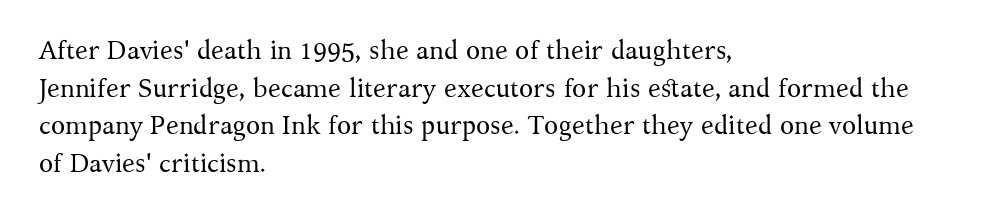
Q: Is the text bold? A: No.
Q: Is the text italic (slanted)? A: No, it is upright.
Q: Is the text underlined? A: No.
Q: How is the paragraph aligned? A: Left-aligned.
Q: Is the spacing between letters normal or unusually wide? A: Normal.
Q: Is the spacing between lines tight, normal or loose? A: Normal.
